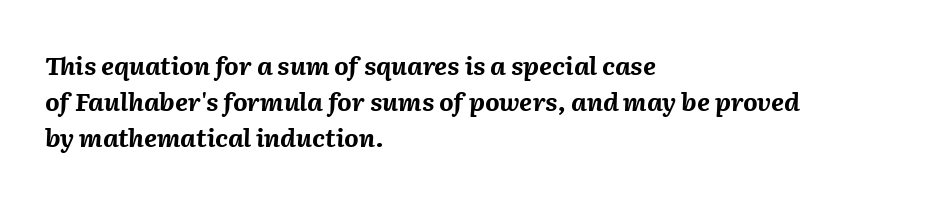
The image shows 25 px bold type, italic (leaning right); set left-aligned, normal line spacing (1.44x), normal letter spacing, not underlined.
